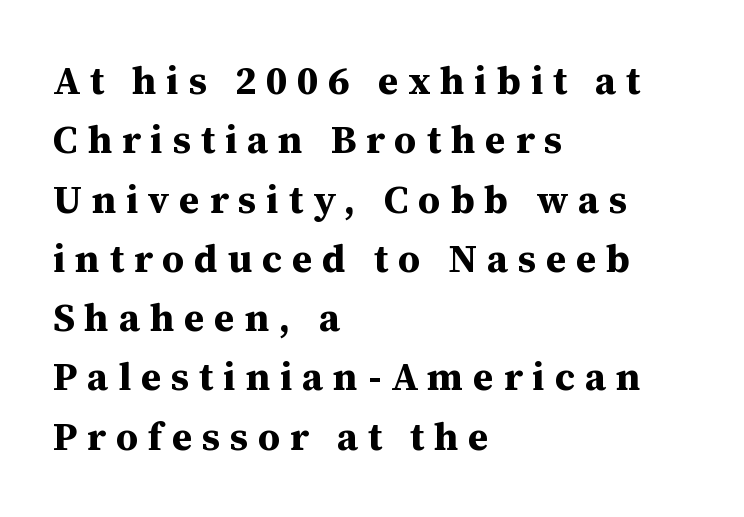
The image shows 39 px bold serif type, upright; set left-aligned, normal line spacing (1.52x), unusually wide letter spacing (+0.25 em), not underlined; medium stroke contrast and a medium x-height.
